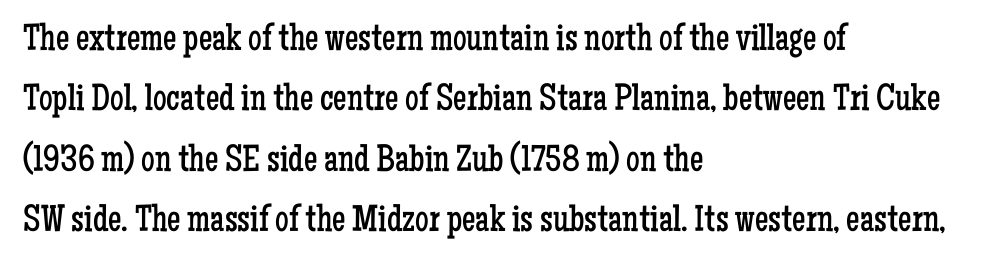
Q: Is the text bold? A: No.
Q: Is the text italic (slanted)? A: No, it is upright.
Q: Is the typeface a serif or a sans-serif typeface? A: Serif.
Q: Is the text underlined? A: No.
Q: How is the paragraph aligned? A: Left-aligned.
Q: Is the spacing between letters normal or unusually wide? A: Normal.
Q: Is the spacing between lines tight, normal or loose? A: Normal.
Q: Width (condensed, normal, or wide)? A: Condensed.
Q: Stroke contrast? A: Low.
Q: x-height? A: Medium.
Q: Monospaced? A: No.
